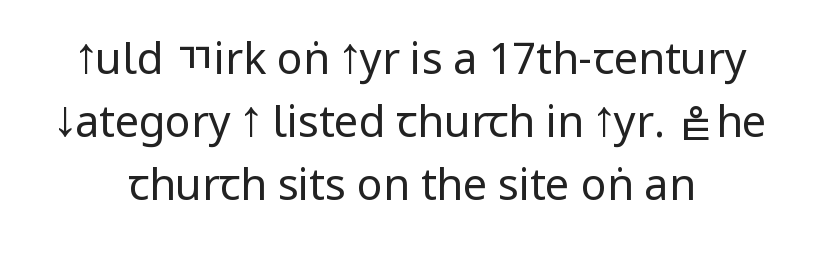
The image shows 43 px regular-weight, condensed sans-serif type, upright; set normal line spacing (1.47x), normal letter spacing, not underlined; low stroke contrast.
